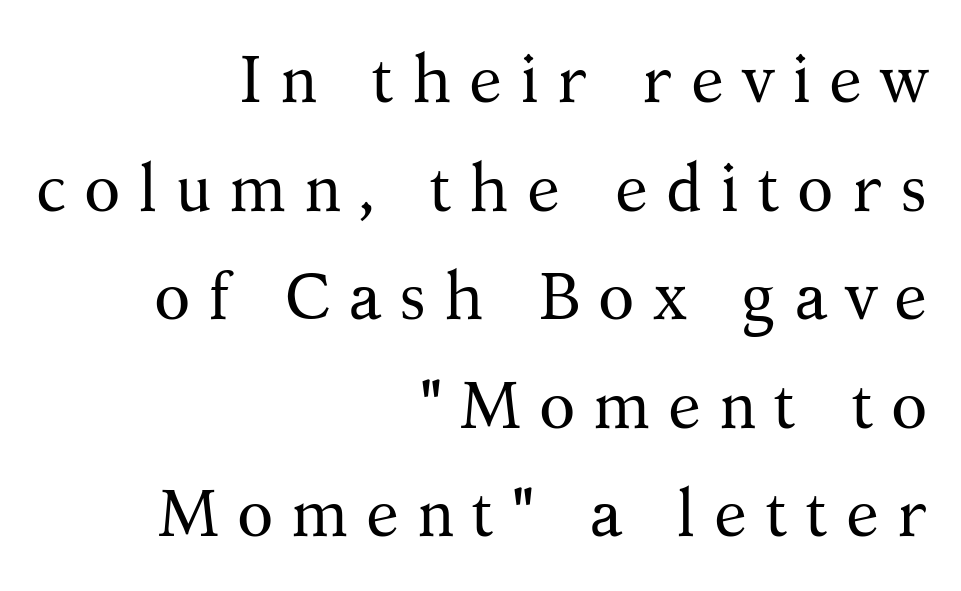
Q: Is the text bold? A: No.
Q: Is the text italic (slanted)? A: No, it is upright.
Q: Is the typeface a serif or a sans-serif typeface? A: Serif.
Q: Is the text underlined? A: No.
Q: How is the paragraph aligned? A: Right-aligned.
Q: Is the spacing between letters normal or unusually wide? A: Unusually wide.
Q: Is the spacing between lines tight, normal or loose? A: Normal.
Q: Width (condensed, normal, or wide)? A: Normal.
Q: Stroke contrast? A: Medium.
Q: x-height? A: Medium.
Q: Monospaced? A: No.
